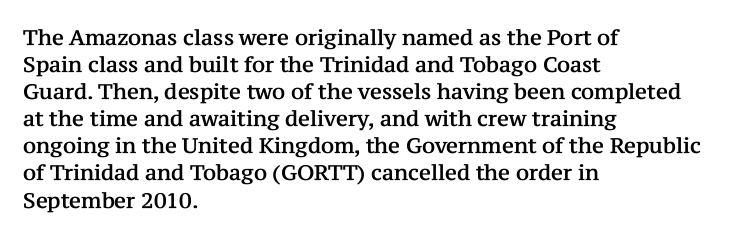
The letters stand straight up with perfectly vertical stems. Tracking here is standard; glyphs follow each other at the usual distance. Whoever set this chose a conventional vertical rhythm. The paragraph has a hard left edge and a soft right edge. Has an underline been added? It has not.
